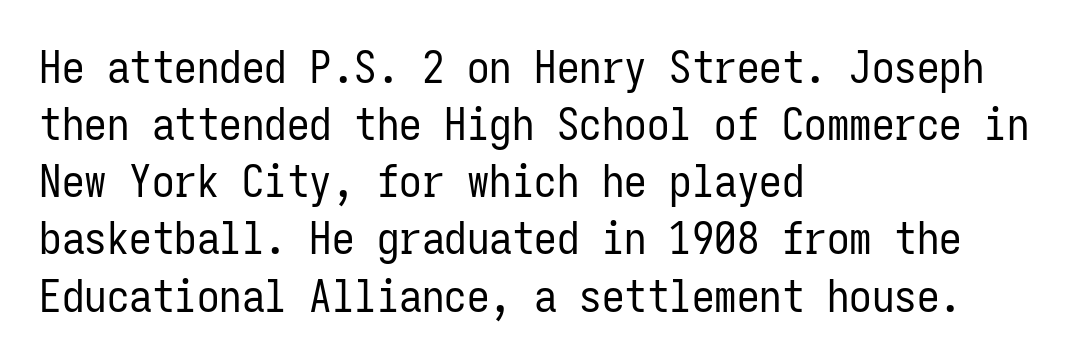
The lettering stays uniformly vertical, giving the passage a roman look. Rule under the text: the space is simply empty. Note: no serifs on the glyphs. The face looks like a standard text weight, possibly lighter.
